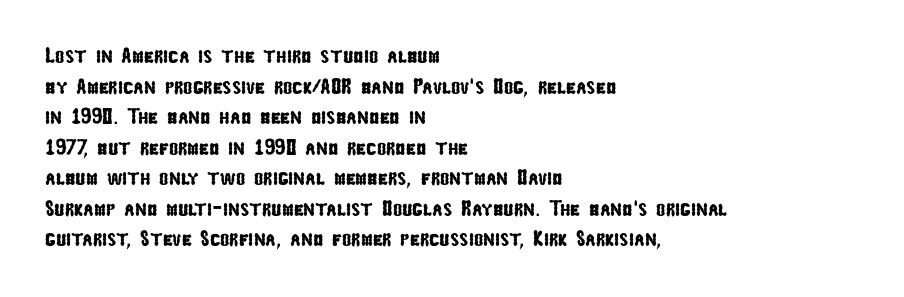
Q: Is the text underlined? A: No.
Q: How is the paragraph aligned? A: Left-aligned.
Q: Is the spacing between letters normal or unusually wide? A: Normal.
Q: Is the spacing between lines tight, normal or loose? A: Normal.
